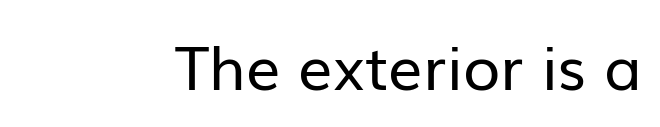
The image shows 61 px regular-weight sans-serif type, upright; set right-aligned, normal letter spacing, not underlined; low stroke contrast and a medium x-height.
